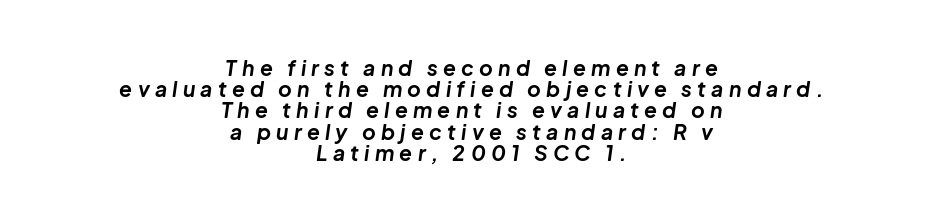
Between one letter and the next there's a generous, obvious gap. Each row of text sits above clean, open space. A student would call this center alignment; a typographer would say set centered. Every letter is thick-stroked: bold, no question. Compared with typical paragraphs, the rows here are closer together. Slanted lettering throughout.
